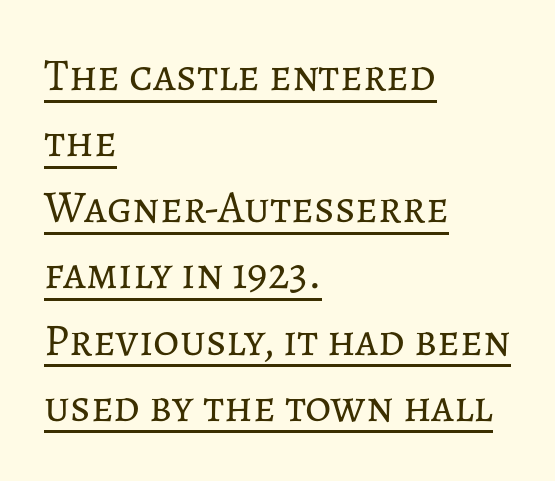
Q: Is the text bold? A: No.
Q: Is the text italic (slanted)? A: No, it is upright.
Q: Is the text underlined? A: Yes.
Q: How is the paragraph aligned? A: Left-aligned.
Q: Is the spacing between letters normal or unusually wide? A: Normal.
Q: Is the spacing between lines tight, normal or loose? A: Normal.
Q: Width (condensed, normal, or wide)? A: Normal.
Q: Stroke contrast? A: Low.
Q: x-height? A: Medium.
Q: Monospaced? A: No.
